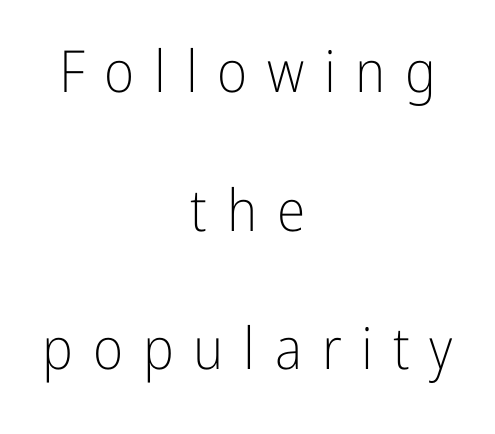
{"serif": "no", "italic": "no", "bold": "no", "weight": "light", "width": "condensed", "stroke_contrast": "low", "x_height": "medium", "monospaced": "no", "underline": "no", "align": "center", "line_spacing": "loose", "line_spacing_ratio": 2.39, "letter_spacing": "wide", "letter_spacing_em": 0.34, "glyph_px": 58}
